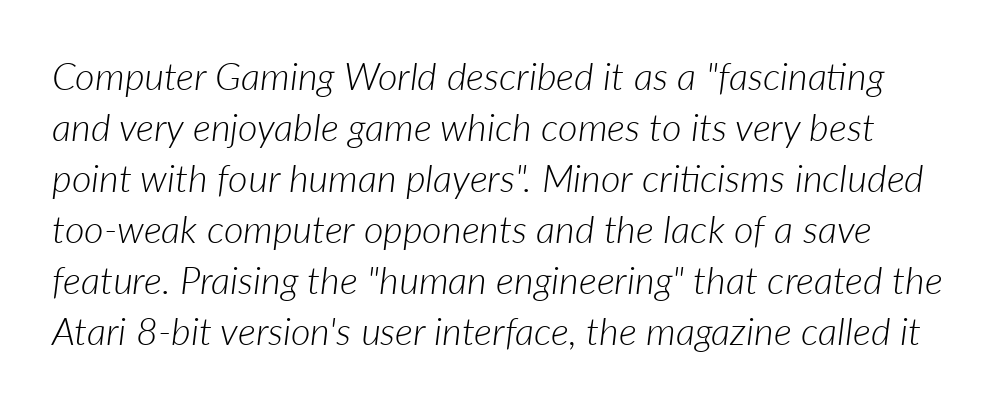
The horizontal fit of the characters is conventional and even. These lines were composed using italics. Underline: absent. Regular leading.
